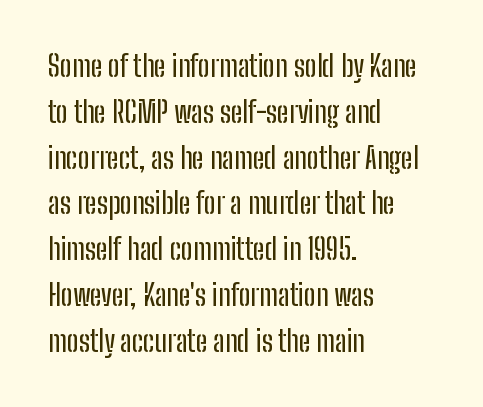
The image shows 29 px condensed sans-serif type, upright; set left-aligned, normal line spacing (1.58x), normal letter spacing, not underlined; low stroke contrast and a medium x-height.
